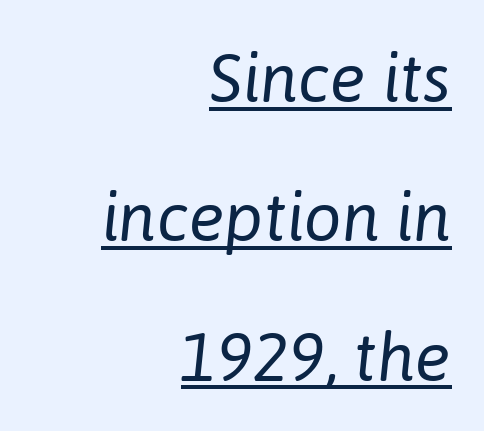
{"italic": "yes", "lean": "right", "slant_degrees": 6, "bold": "no", "weight": "regular", "width": "normal", "stroke_contrast": "low", "x_height": "medium", "monospaced": "no", "underline": "yes", "align": "right", "line_spacing": "loose", "line_spacing_ratio": 2.08, "letter_spacing": "normal", "letter_spacing_em": 0.0, "glyph_px": 67}
